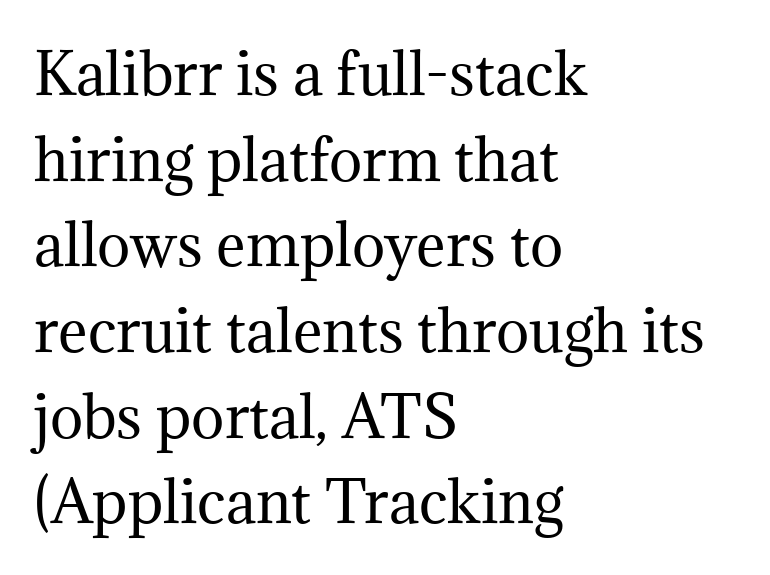
{"serif": "yes", "italic": "no", "bold": "no", "weight": "regular", "width": "normal", "stroke_contrast": "medium", "x_height": "medium", "monospaced": "no", "underline": "no", "align": "left", "line_spacing": "normal", "line_spacing_ratio": 1.53, "letter_spacing": "normal", "letter_spacing_em": 0.0, "glyph_px": 56}
